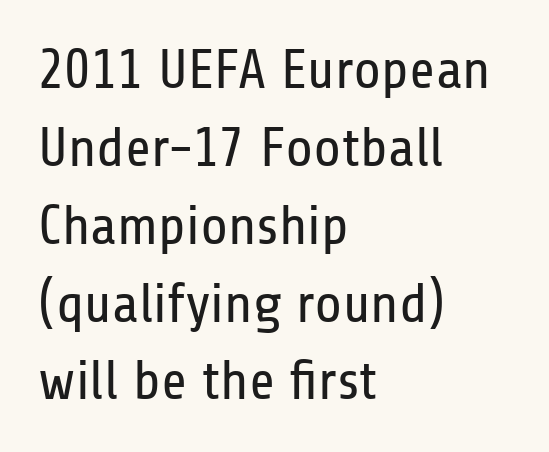
Q: Is the text bold? A: No.
Q: Is the text italic (slanted)? A: No, it is upright.
Q: Is the typeface a serif or a sans-serif typeface? A: Sans-serif.
Q: Is the text underlined? A: No.
Q: How is the paragraph aligned? A: Left-aligned.
Q: Is the spacing between letters normal or unusually wide? A: Normal.
Q: Is the spacing between lines tight, normal or loose? A: Normal.
Q: Width (condensed, normal, or wide)? A: Condensed.
Q: Stroke contrast? A: Low.
Q: x-height? A: Medium.
Q: Monospaced? A: No.
